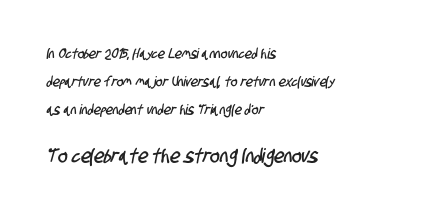
Q: Is the text underlined? A: No.
Q: How is the paragraph aligned? A: Left-aligned.
Q: Is the spacing between letters normal or unusually wide? A: Normal.
Q: Is the spacing between lines tight, normal or loose? A: Loose.
Q: Which block of text is set in a larger size, the first (top) or the second (bottom)? A: The second (bottom) one.
